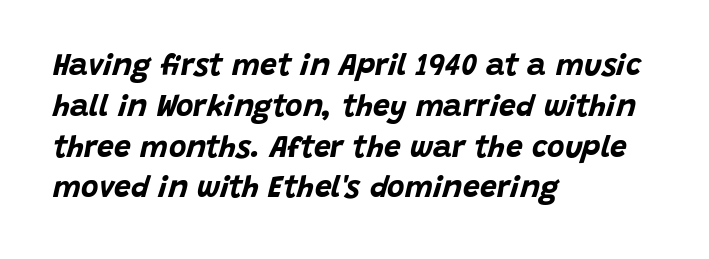
Q: Is the text bold? A: Yes.
Q: Is the text italic (slanted)? A: Yes, it leans right by about 15 degrees.
Q: Is the text underlined? A: No.
Q: How is the paragraph aligned? A: Left-aligned.
Q: Is the spacing between letters normal or unusually wide? A: Normal.
Q: Is the spacing between lines tight, normal or loose? A: Normal.
Q: Width (condensed, normal, or wide)? A: Normal.
Q: Stroke contrast? A: Low.
Q: x-height? A: Large.
Q: Monospaced? A: No.
